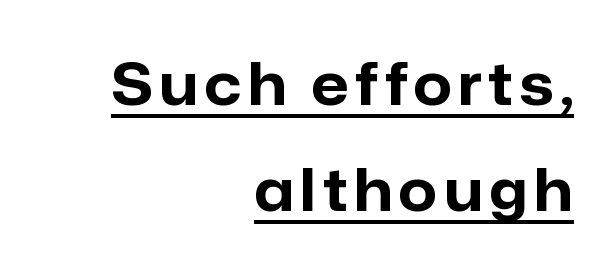
The image shows 59 px bold sans-serif type, upright; set right-aligned, line spacing 1.79x, underlined; low stroke contrast and a medium x-height.
